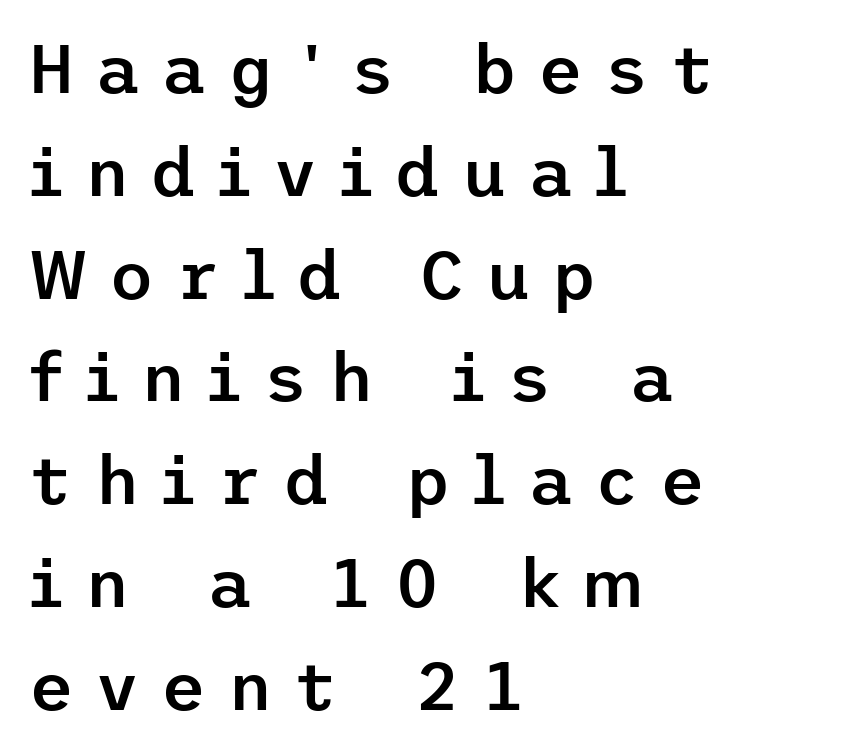
The text block is weighted toward the left margin, trailing off unevenly rightward. Rendered with straight, roman letterforms. Type without underlining. The rows are spaced the way most documents space them. Slightly chunky letters — semibold, I'd say, not full bold. Does the type have serifs? No, each stem ends abruptly.
